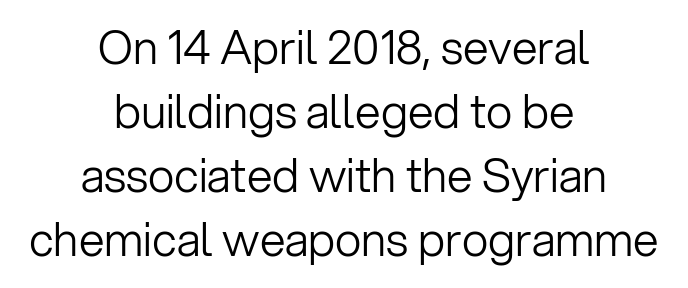
{"serif": "no", "italic": "no", "bold": "no", "weight": "light", "width": "normal", "stroke_contrast": "low", "x_height": "medium", "monospaced": "no", "underline": "no", "align": "center", "line_spacing": "normal", "line_spacing_ratio": 1.39, "letter_spacing": "normal", "letter_spacing_em": 0.0, "glyph_px": 46}
